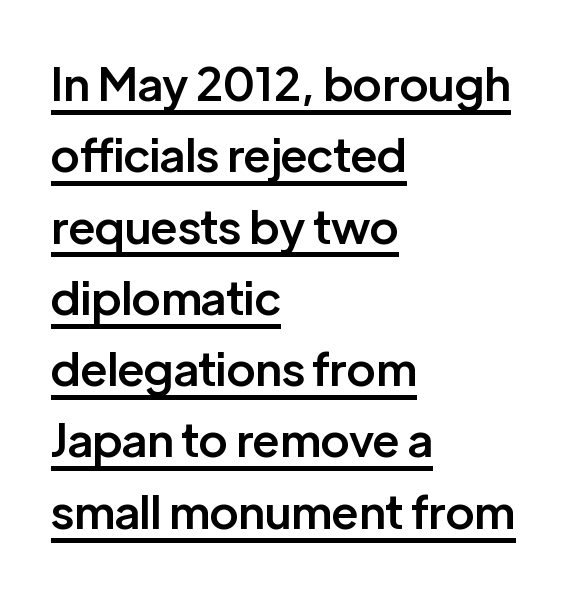
Q: Is the text bold? A: Semi-bold.
Q: Is the text italic (slanted)? A: No, it is upright.
Q: Is the typeface a serif or a sans-serif typeface? A: Sans-serif.
Q: Is the text underlined? A: Yes.
Q: How is the paragraph aligned? A: Left-aligned.
Q: Is the spacing between letters normal or unusually wide? A: Normal.
Q: Is the spacing between lines tight, normal or loose? A: Normal.
Q: Width (condensed, normal, or wide)? A: Normal.
Q: Stroke contrast? A: Low.
Q: x-height? A: Medium.
Q: Monospaced? A: No.
